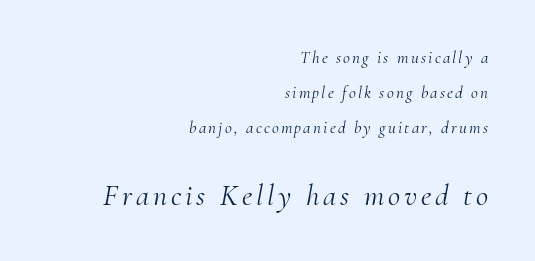
{"serif": "yes", "italic": "yes", "lean": "right", "slant_degrees": 10, "bold": "no", "weight": "light", "width": "normal", "stroke_contrast": "medium", "x_height": "small", "monospaced": "no", "underline": "no", "align": "right", "line_spacing": "loose", "line_spacing_ratio": 2.07, "larger_block": "second", "size_ratio": 1.76, "glyph_px": 30}
